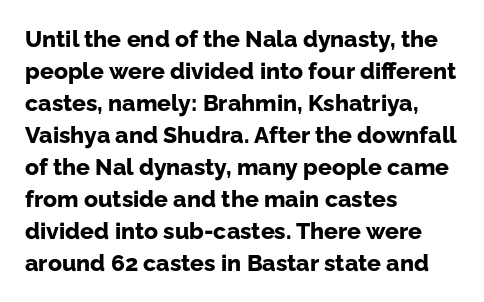
Q: Is the text bold? A: Yes.
Q: Is the text italic (slanted)? A: No, it is upright.
Q: Is the text underlined? A: No.
Q: How is the paragraph aligned? A: Left-aligned.
Q: Is the spacing between letters normal or unusually wide? A: Normal.
Q: Is the spacing between lines tight, normal or loose? A: Normal.
